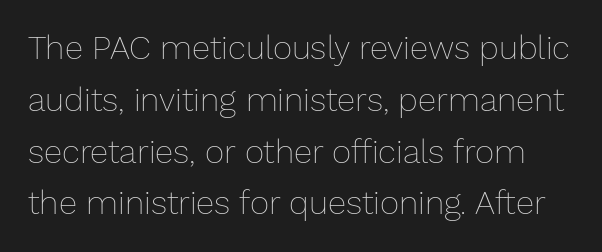
Q: Is the text bold? A: No.
Q: Is the text italic (slanted)? A: No, it is upright.
Q: Is the text underlined? A: No.
Q: Is the spacing between letters normal or unusually wide? A: Normal.
Q: Is the spacing between lines tight, normal or loose? A: Normal.
Q: Width (condensed, normal, or wide)? A: Normal.
Q: Stroke contrast? A: Low.
Q: x-height? A: Medium.
Q: Monospaced? A: No.
